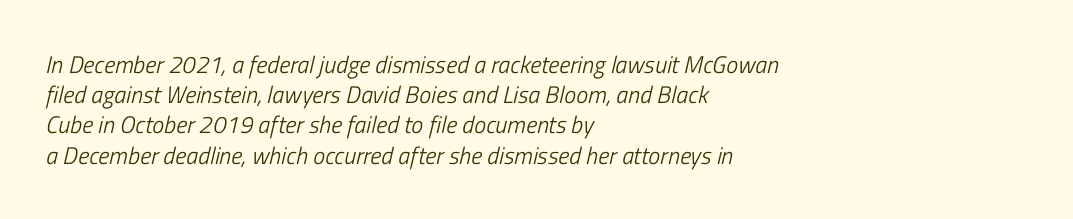
Yep, that's italic — everything's leaning. No chunkiness to these letters — they're not bold. This block has exactly the height ordinary leading produces. The string is rendered with underlining switched off.
